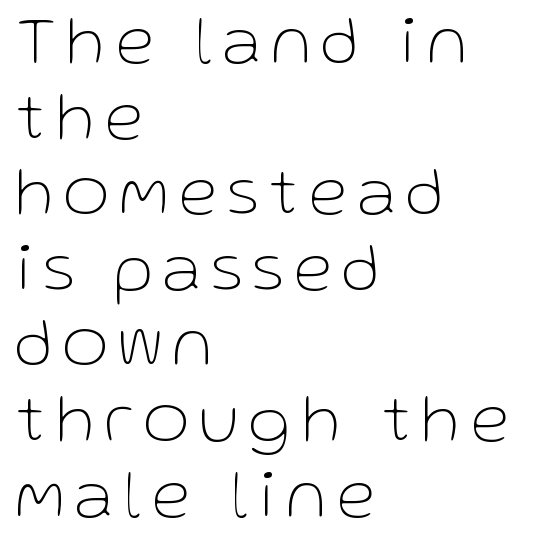
Q: Is the text bold? A: No.
Q: Is the text italic (slanted)? A: No, it is upright.
Q: Is the typeface a serif or a sans-serif typeface? A: Sans-serif.
Q: Is the text underlined? A: No.
Q: How is the paragraph aligned? A: Left-aligned.
Q: Is the spacing between lines tight, normal or loose? A: Tight.
Q: Width (condensed, normal, or wide)? A: Normal.
Q: Stroke contrast? A: Low.
Q: x-height? A: Medium.
Q: Monospaced? A: No.
